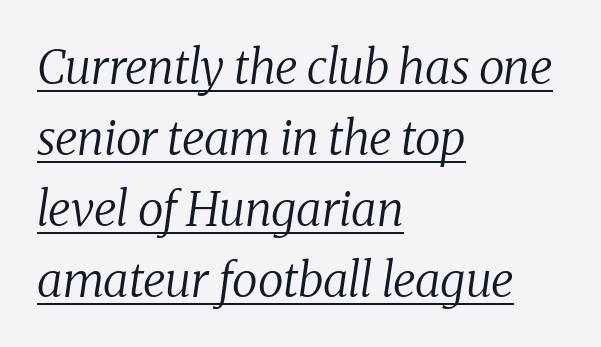
The image shows 47 px regular-weight serif type, italic (leaning right); set left-aligned, normal line spacing (1.51x), normal letter spacing, underlined; medium stroke contrast and a medium x-height.
